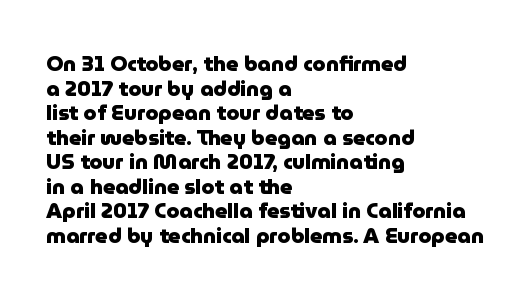
The image shows 21 px bold type, upright; set left-aligned, line spacing 1.17x, normal letter spacing, not underlined.
